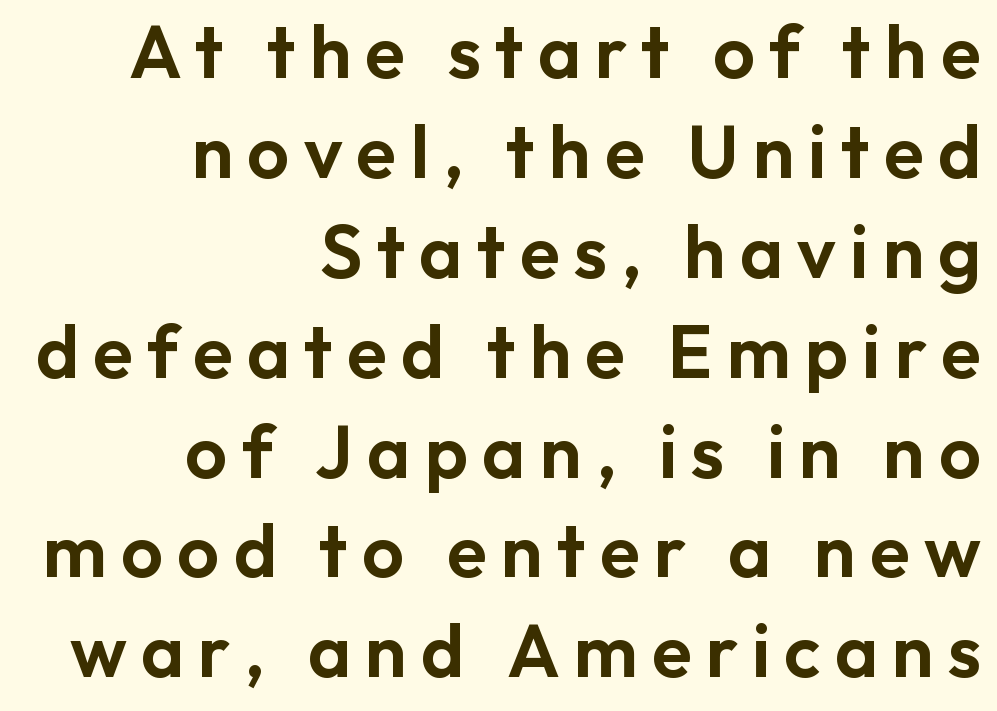
These lines are rendered in a variable-pitch font. The lines are quadded right. This is roman type, the default non-slanted kind. This block has exactly the height ordinary leading produces. Just letters on the line, the space beneath them empty.
